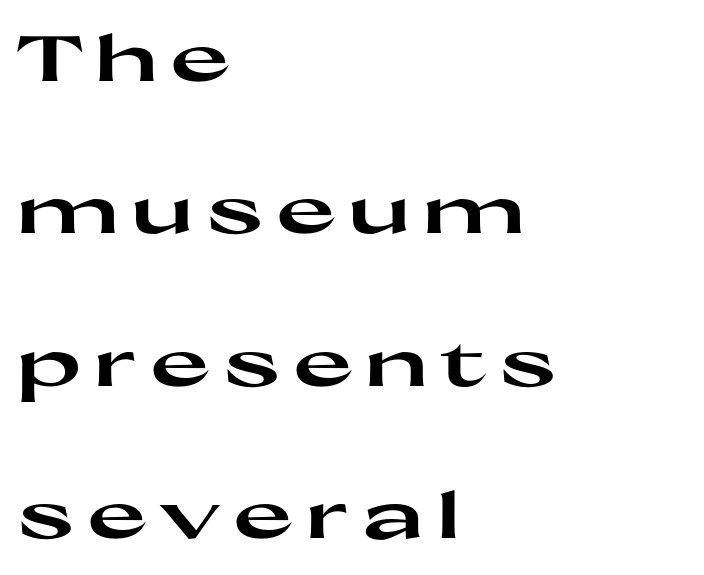
Every stem runs plumb, perpendicular to the baseline. Reading down the column, the eye jumps a long way to each next line. These lines carry a lot of weight — the face is fully bold. Each letter keeps its own natural width here, so spacing adapts to shape.
